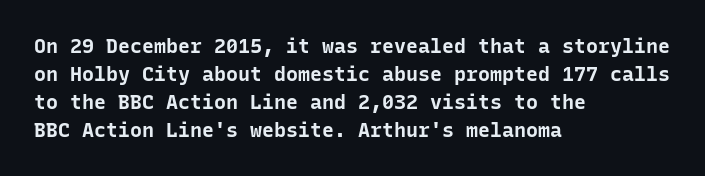
The image shows 20 px bold type, upright; set left-aligned, normal line spacing (1.4x), normal letter spacing, not underlined.
